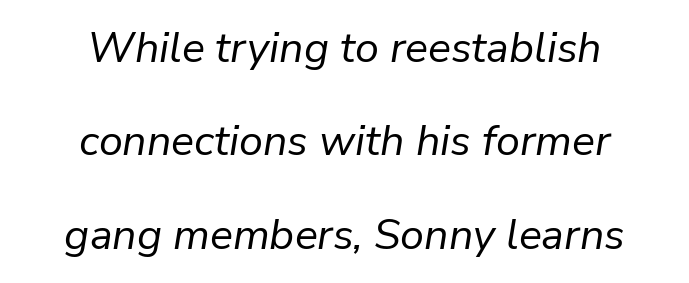
Q: Is the text bold? A: No.
Q: Is the text italic (slanted)? A: Yes, it leans right by about 9 degrees.
Q: Is the text underlined? A: No.
Q: How is the paragraph aligned? A: Centered.
Q: Is the spacing between letters normal or unusually wide? A: Normal.
Q: Is the spacing between lines tight, normal or loose? A: Loose.
Q: Width (condensed, normal, or wide)? A: Normal.
Q: Stroke contrast? A: Low.
Q: x-height? A: Medium.
Q: Monospaced? A: No.
